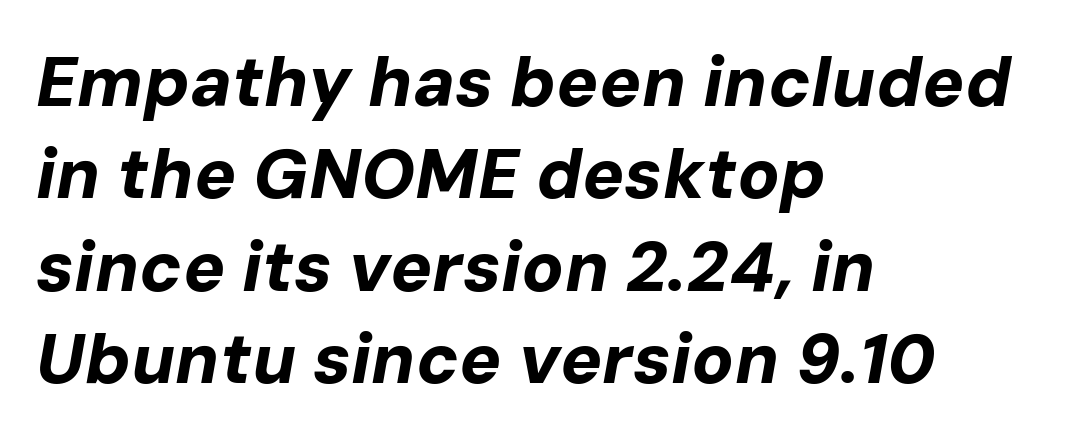
Heft: maximum for text — a bold. Tracking value appears to be zero — textbook default spacing. Does the lettering tilt? It does — this is italic. The baseline area is clear. The paragraph shown leans on its left margin. Quick note: interline space is typical.
